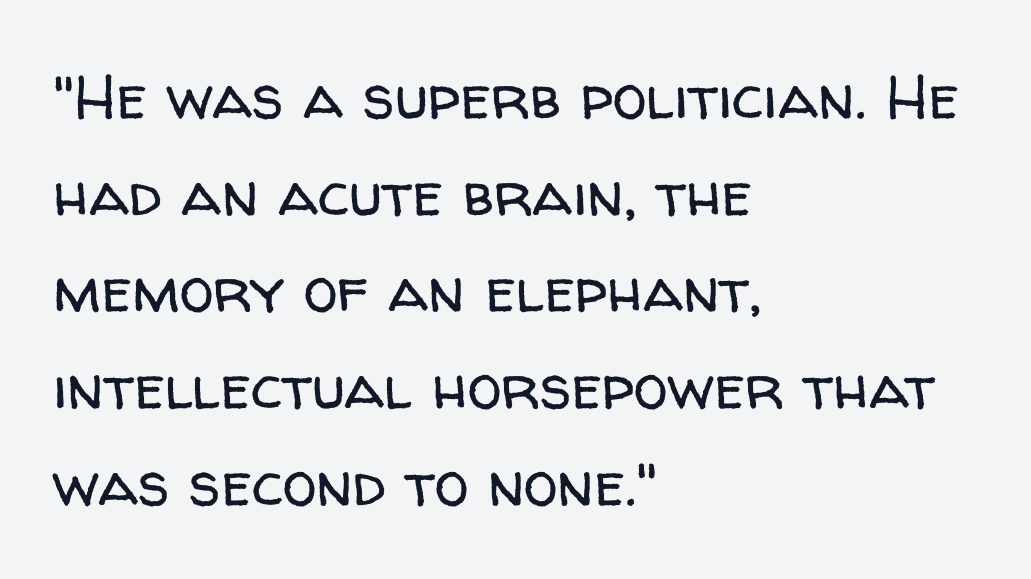
Q: Is the text bold? A: No.
Q: Is the text italic (slanted)? A: No, it is upright.
Q: Is the typeface a serif or a sans-serif typeface? A: Sans-serif.
Q: Is the text underlined? A: No.
Q: How is the paragraph aligned? A: Left-aligned.
Q: Is the spacing between letters normal or unusually wide? A: Normal.
Q: Is the spacing between lines tight, normal or loose? A: Normal.
Q: Width (condensed, normal, or wide)? A: Normal.
Q: Stroke contrast? A: Low.
Q: x-height? A: Medium.
Q: Monospaced? A: No.
